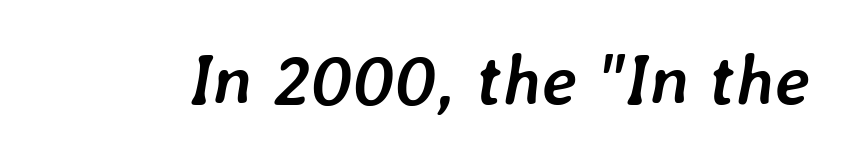
Q: Is the text bold? A: Yes.
Q: Is the text italic (slanted)? A: Yes, it leans right by about 7 degrees.
Q: Is the text underlined? A: No.
Q: Is the spacing between letters normal or unusually wide? A: Normal.
Q: Width (condensed, normal, or wide)? A: Normal.
Q: Stroke contrast? A: Low.
Q: x-height? A: Medium.
Q: Monospaced? A: No.
